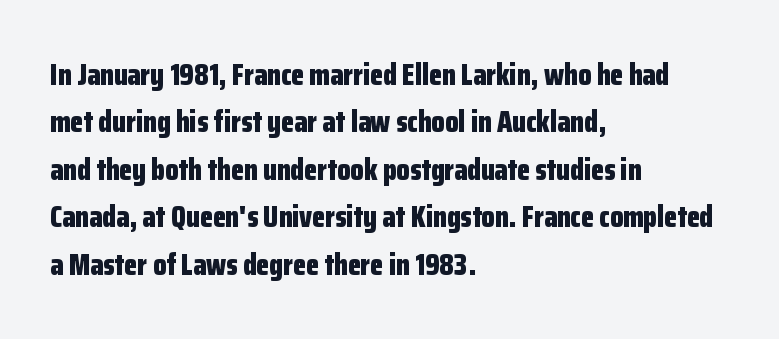
The image shows 30 px bold, condensed sans-serif type, upright; set left-aligned, normal line spacing (1.58x), normal letter spacing, not underlined; low stroke contrast and a medium x-height.
